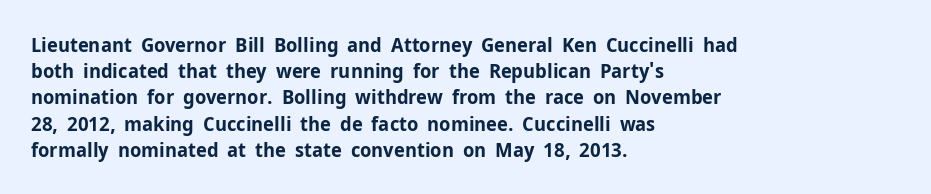
{"italic": "no", "bold": "yes", "underline": "no", "align": "left", "line_spacing": "normal", "line_spacing_ratio": 1.31, "letter_spacing": "normal", "letter_spacing_em": 0.0, "glyph_px": 20}
